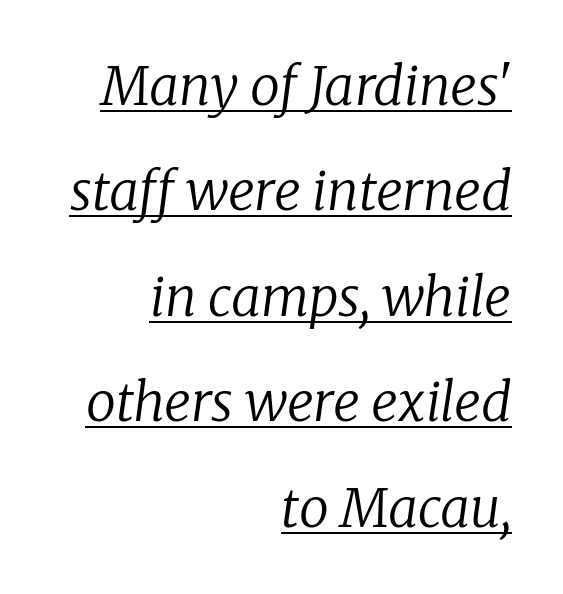
Q: Is the text bold? A: No.
Q: Is the text italic (slanted)? A: Yes, it leans right by about 8 degrees.
Q: Is the typeface a serif or a sans-serif typeface? A: Serif.
Q: Is the text underlined? A: Yes.
Q: How is the paragraph aligned? A: Right-aligned.
Q: Is the spacing between letters normal or unusually wide? A: Normal.
Q: Is the spacing between lines tight, normal or loose? A: Loose.
Q: Width (condensed, normal, or wide)? A: Normal.
Q: Stroke contrast? A: Low.
Q: x-height? A: Medium.
Q: Monospaced? A: No.
